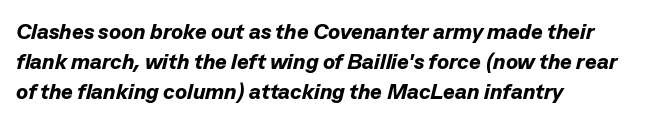
{"italic": "yes", "lean": "right", "slant_degrees": 13, "bold": "yes", "underline": "no", "align": "left", "line_spacing": "normal", "line_spacing_ratio": 1.36, "letter_spacing": "normal", "letter_spacing_em": 0.0, "glyph_px": 22}
